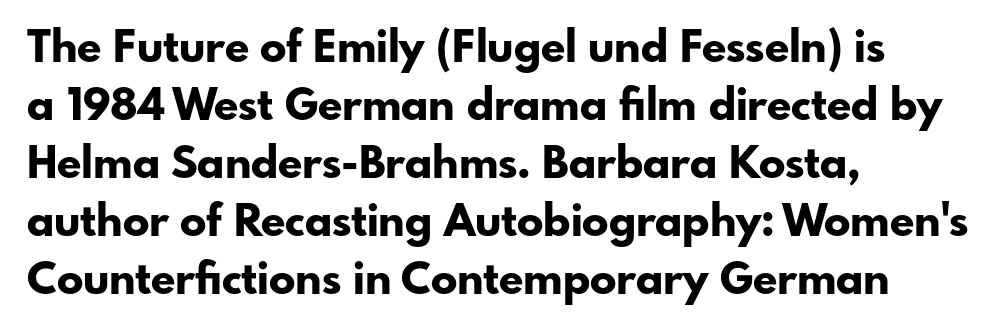
Q: Is the text bold? A: Yes.
Q: Is the text italic (slanted)? A: No, it is upright.
Q: Is the typeface a serif or a sans-serif typeface? A: Sans-serif.
Q: Is the text underlined? A: No.
Q: How is the paragraph aligned? A: Left-aligned.
Q: Is the spacing between letters normal or unusually wide? A: Normal.
Q: Is the spacing between lines tight, normal or loose? A: Normal.
Q: Width (condensed, normal, or wide)? A: Normal.
Q: Stroke contrast? A: Low.
Q: x-height? A: Small.
Q: Monospaced? A: No.
